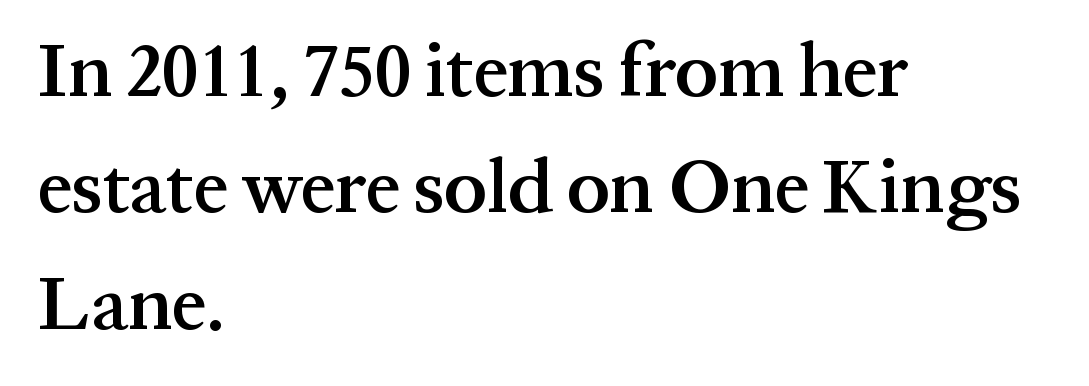
{"serif": "yes", "italic": "no", "bold": "semi", "weight": "semibold", "width": "normal", "stroke_contrast": "medium", "x_height": "medium", "monospaced": "no", "underline": "no", "align": "left", "line_spacing": "normal", "line_spacing_ratio": 1.53, "letter_spacing": "normal", "letter_spacing_em": 0.0, "glyph_px": 76}
